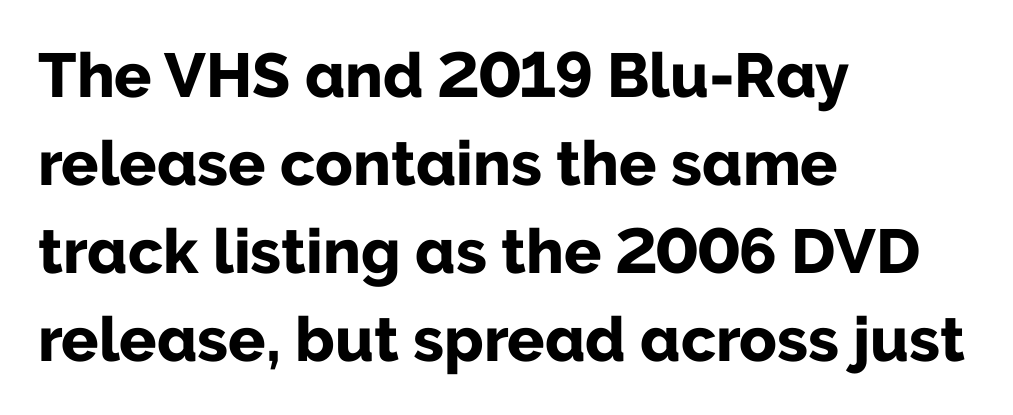
Q: Is the text bold? A: Yes.
Q: Is the text italic (slanted)? A: No, it is upright.
Q: Is the typeface a serif or a sans-serif typeface? A: Sans-serif.
Q: Is the text underlined? A: No.
Q: How is the paragraph aligned? A: Left-aligned.
Q: Is the spacing between letters normal or unusually wide? A: Normal.
Q: Is the spacing between lines tight, normal or loose? A: Normal.
Q: Width (condensed, normal, or wide)? A: Normal.
Q: Stroke contrast? A: Low.
Q: x-height? A: Medium.
Q: Monospaced? A: No.
